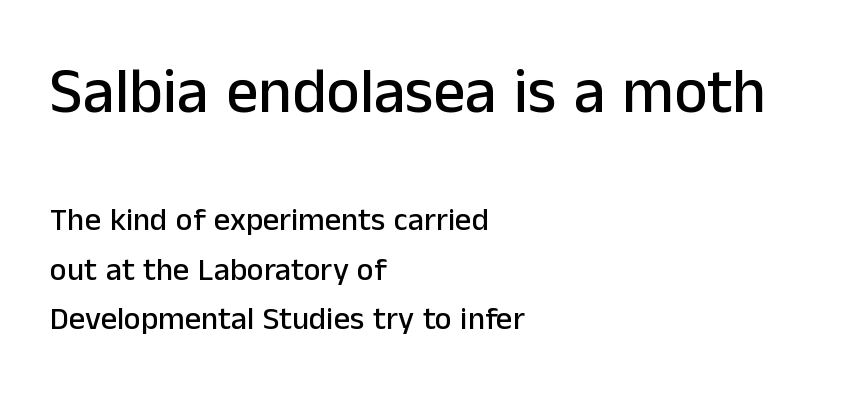
Q: Is the text italic (slanted)? A: No, it is upright.
Q: Is the typeface a serif or a sans-serif typeface? A: Sans-serif.
Q: Is the text underlined? A: No.
Q: How is the paragraph aligned? A: Left-aligned.
Q: Is the spacing between letters normal or unusually wide? A: Normal.
Q: Is the spacing between lines tight, normal or loose? A: Normal.
Q: Which block of text is set in a larger size, the first (top) or the second (bottom)? A: The first (top) one.
Q: Width (condensed, normal, or wide)? A: Normal.
Q: Stroke contrast? A: Low.
Q: x-height? A: Medium.
Q: Monospaced? A: No.
